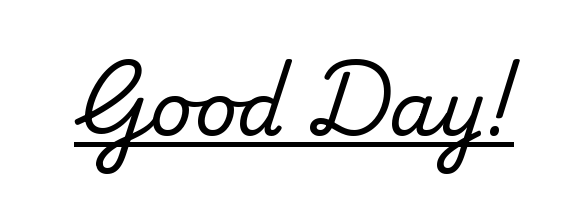
Q: Is the text italic (slanted)? A: Yes.
Q: Is the text underlined? A: Yes.
Q: Is the spacing between letters normal or unusually wide? A: Normal.
Q: Width (condensed, normal, or wide)? A: Normal.
Q: Stroke contrast? A: Medium.
Q: x-height? A: Small.
Q: Monospaced? A: No.
